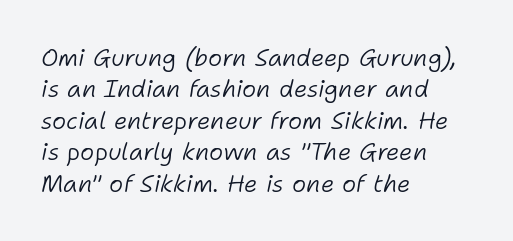
Q: Is the text bold? A: No.
Q: Is the text italic (slanted)? A: Yes, it leans right by about 11 degrees.
Q: Is the text underlined? A: No.
Q: How is the paragraph aligned? A: Left-aligned.
Q: Is the spacing between letters normal or unusually wide? A: Normal.
Q: Is the spacing between lines tight, normal or loose? A: Normal.
